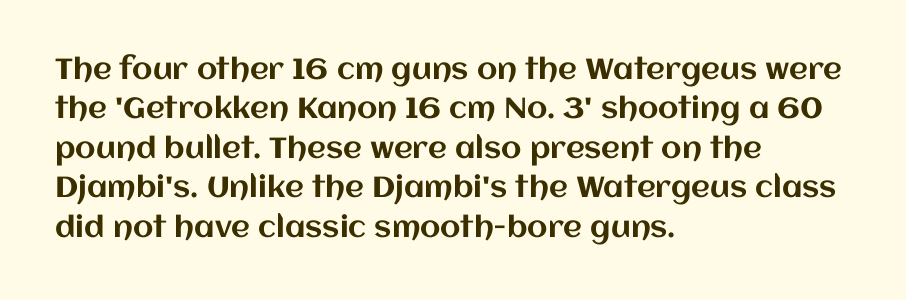
{"italic": "no", "width": "normal", "stroke_contrast": "medium", "x_height": "large", "monospaced": "no", "underline": "no", "align": "left", "line_spacing": "normal", "line_spacing_ratio": 1.36, "letter_spacing": "normal", "letter_spacing_em": 0.0, "glyph_px": 29}
